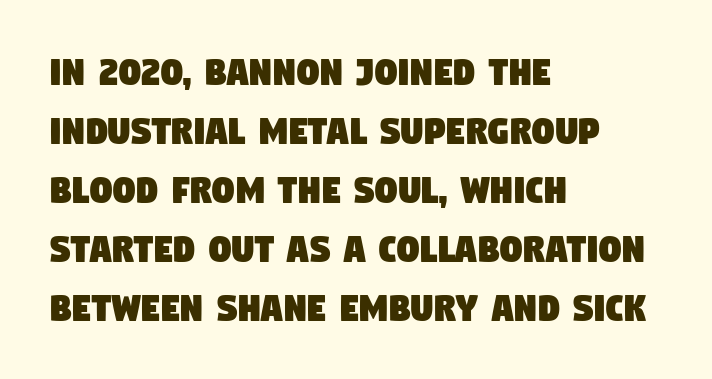
{"serif": "no", "width": "condensed", "stroke_contrast": "low", "x_height": "large", "monospaced": "no", "underline": "no", "align": "left", "line_spacing": "normal", "line_spacing_ratio": 1.34, "letter_spacing": "normal", "letter_spacing_em": 0.0, "glyph_px": 44}
